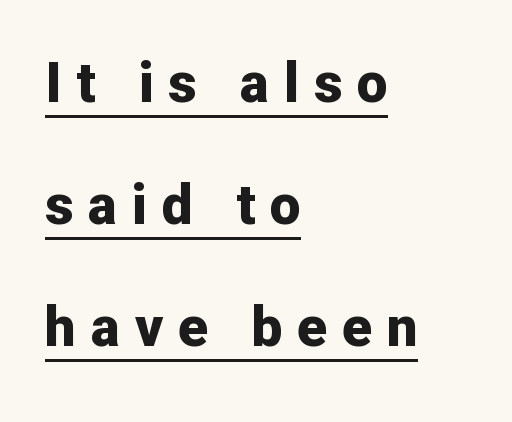
The image shows 55 px bold sans-serif type, upright; set left-aligned, loose line spacing (2.22x), unusually wide letter spacing (+0.27 em), underlined; low stroke contrast and a medium x-height.
